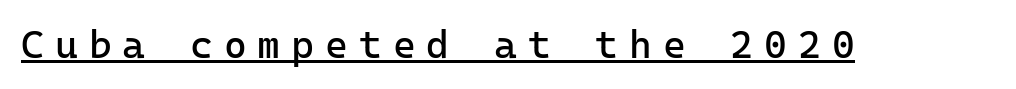
{"serif": "no", "italic": "no", "bold": "no", "weight": "regular", "width": "normal", "stroke_contrast": "low", "x_height": "medium", "monospaced": "yes", "underline": "yes", "letter_spacing": "wide", "letter_spacing_em": 0.28, "glyph_px": 39}
